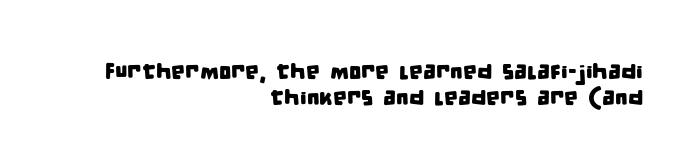
Descender tails drop into unmarked territory. The compositor pushed each line to the right boundary. The passage shown has conventional tracking throughout.
